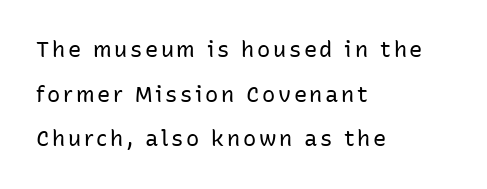
You could fit nearly another row in the gap between these rows. You can tell it's not italic because the verticals are truly vertical. Compared with a centered layout, this one pins lines to the left instead. Descenders are the only things crossing below the line.
